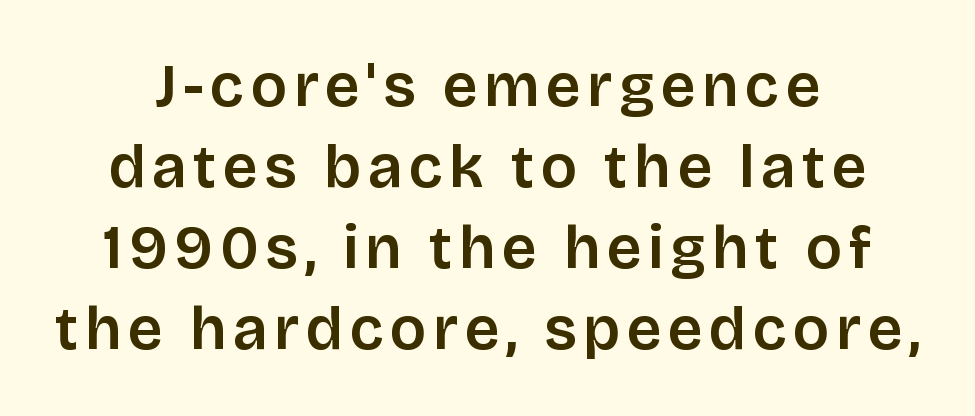
The image shows 61 px sans-serif type, upright; set centered, normal line spacing (1.33x), not underlined; low stroke contrast and a large x-height.
